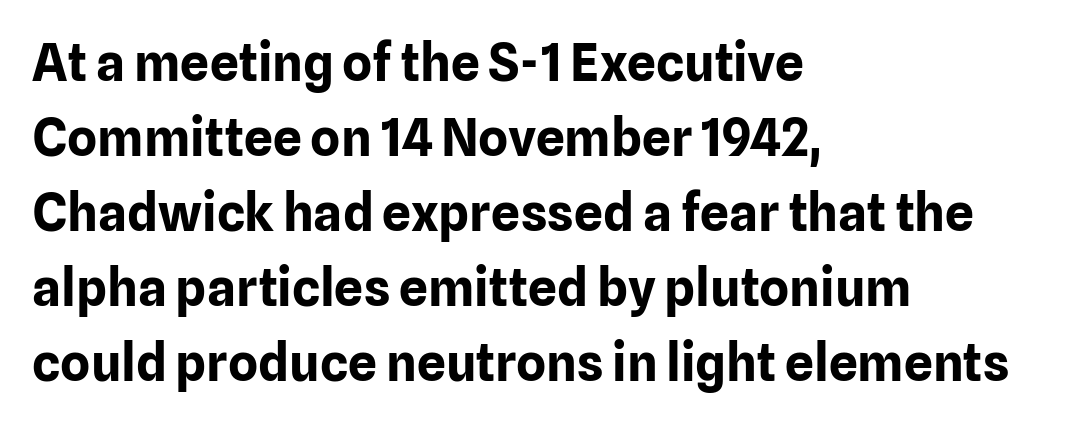
The image shows 51 px bold sans-serif type, upright; set left-aligned, normal line spacing (1.47x), normal letter spacing, not underlined; low stroke contrast and a medium x-height.
